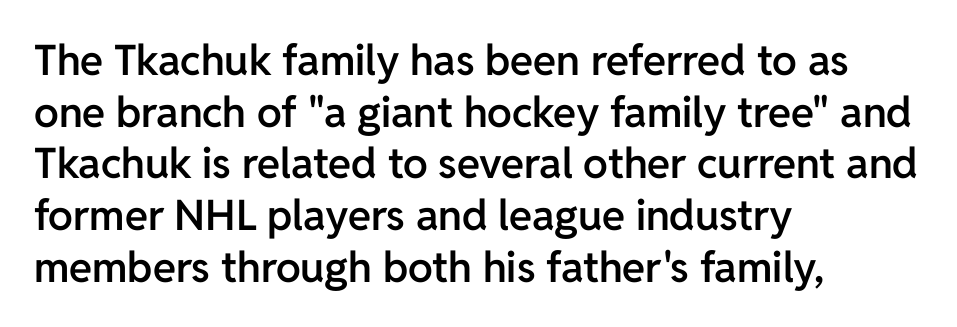
Q: Is the text bold? A: Semi-bold.
Q: Is the text italic (slanted)? A: No, it is upright.
Q: Is the typeface a serif or a sans-serif typeface? A: Sans-serif.
Q: Is the text underlined? A: No.
Q: How is the paragraph aligned? A: Left-aligned.
Q: Is the spacing between letters normal or unusually wide? A: Normal.
Q: Width (condensed, normal, or wide)? A: Normal.
Q: Stroke contrast? A: Low.
Q: x-height? A: Medium.
Q: Monospaced? A: No.
